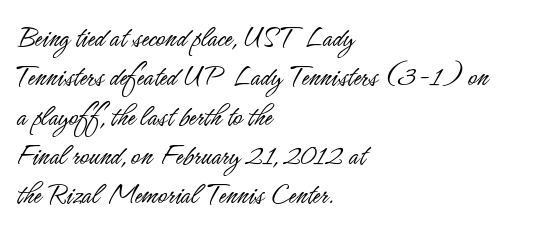
Looks like regular typesetting: each glyph gets only the width it needs. The glyphs in this specimen are sans serif. Successive baselines arrive at the customary interval.
